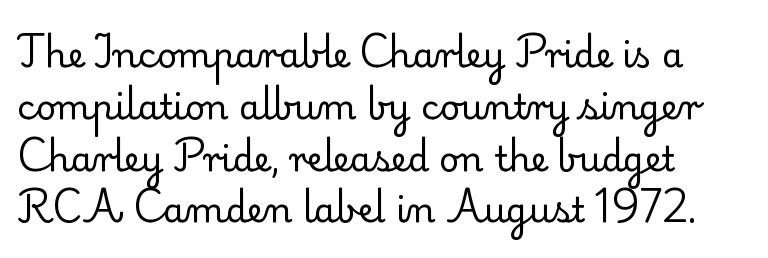
Q: Is the text bold? A: No.
Q: Is the text italic (slanted)? A: No, it is upright.
Q: Is the typeface a serif or a sans-serif typeface? A: Serif.
Q: Is the text underlined? A: No.
Q: How is the paragraph aligned? A: Left-aligned.
Q: Is the spacing between letters normal or unusually wide? A: Normal.
Q: Is the spacing between lines tight, normal or loose? A: Normal.
Q: Width (condensed, normal, or wide)? A: Normal.
Q: Stroke contrast? A: Low.
Q: x-height? A: Small.
Q: Monospaced? A: No.
